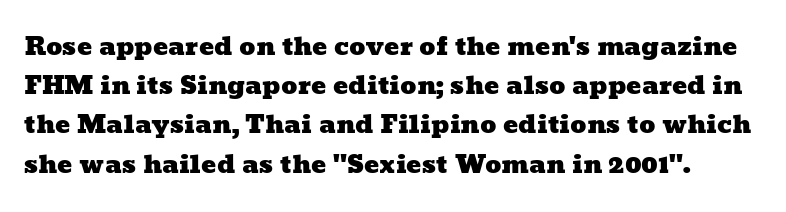
Characters follow at the spacing the type designer built in. Has an underline been added? It has not. Is there much room between lines? A standard amount, neither cramped nor airy.
